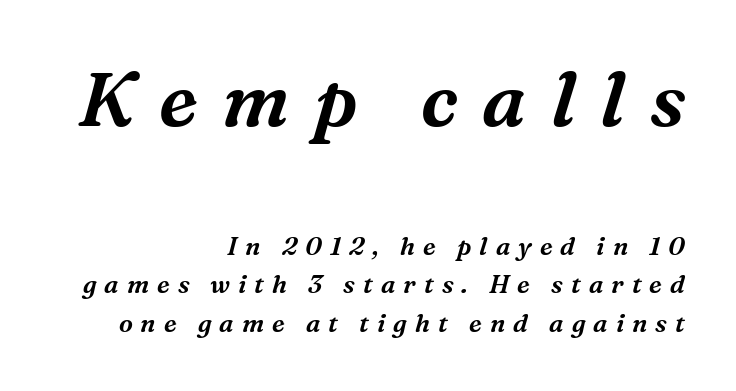
{"serif": "yes", "italic": "yes", "lean": "right", "slant_degrees": 16, "width": "normal", "stroke_contrast": "medium", "x_height": "medium", "monospaced": "no", "underline": "no", "align": "right", "line_spacing": "normal", "line_spacing_ratio": 1.55, "letter_spacing": "wide", "letter_spacing_em": 0.32, "larger_block": "first", "size_ratio": 3.04, "glyph_px": 76}
